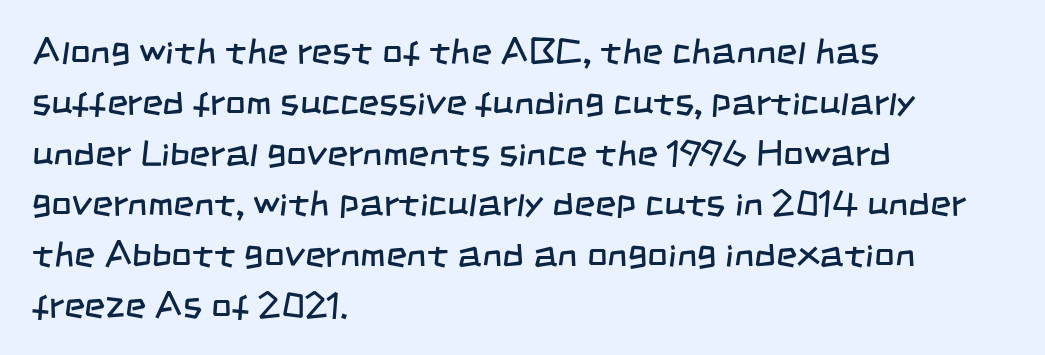
Here the designer chose a conventional face with non-uniform glyph widths. Does the type have serifs? No, each stem ends abruptly. Summary of weight: not heavy and not bold. Tracking value appears to be zero — textbook default spacing. The area under the type is left untouched. The paragraph has a hard left edge and a soft right edge.
